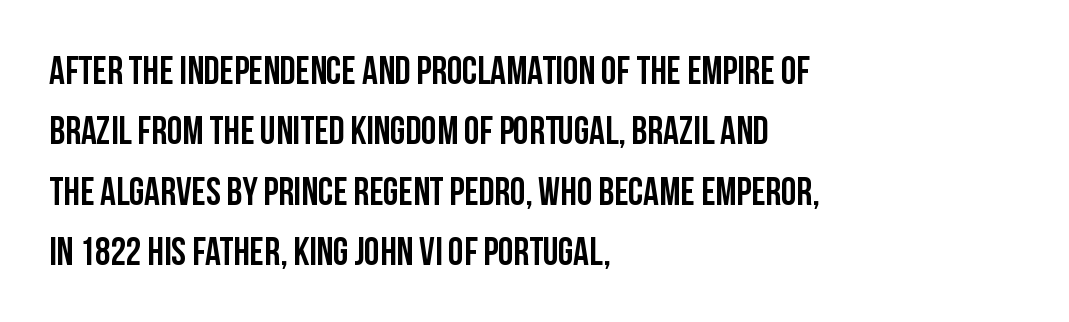
The image shows 39 px condensed sans-serif type, upright; set left-aligned, normal line spacing (1.55x), normal letter spacing, not underlined; low stroke contrast and a large x-height.
